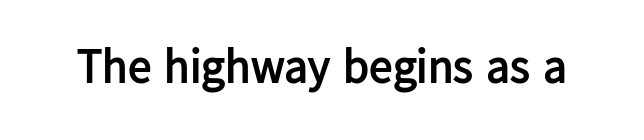
Tracking value appears to be zero — textbook default spacing. Bare-footed words on every line. Think of a printed novel: that variable character pitch is what you see here. Are there feet on the stems? There aren't — it's a sans. Pretty heavy lettering here — definitely bold.
